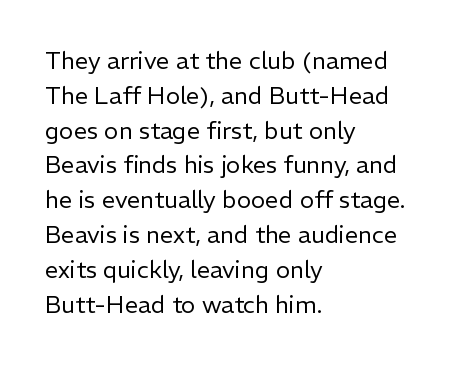
Summary of weight: not heavy and not bold. The passage shown stacks its lines at a standard gap. Upright lettering throughout. Tracking value appears to be zero — textbook default spacing.
